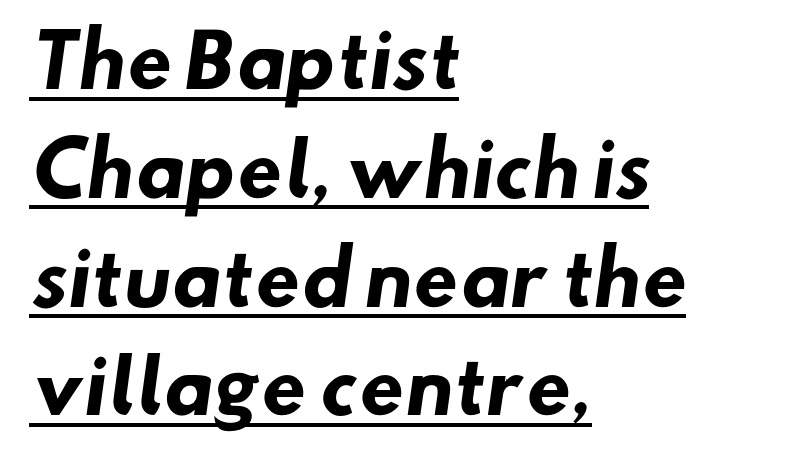
{"serif": "no", "bold": "yes", "weight": "heavy", "width": "normal", "stroke_contrast": "low", "x_height": "small", "monospaced": "no", "underline": "yes", "align": "left", "line_spacing": "normal", "line_spacing_ratio": 1.49, "letter_spacing": "normal", "letter_spacing_em": 0.0, "glyph_px": 73}
